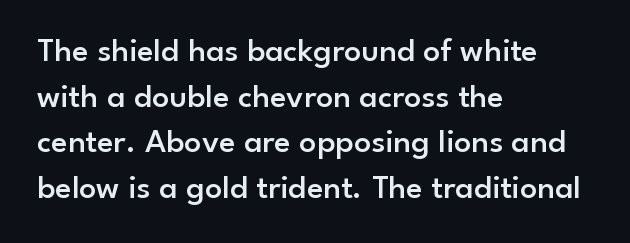
Q: Is the text bold? A: Semi-bold.
Q: Is the text italic (slanted)? A: No, it is upright.
Q: Is the typeface a serif or a sans-serif typeface? A: Sans-serif.
Q: Is the text underlined? A: No.
Q: How is the paragraph aligned? A: Left-aligned.
Q: Is the spacing between letters normal or unusually wide? A: Normal.
Q: Is the spacing between lines tight, normal or loose? A: Normal.
Q: Width (condensed, normal, or wide)? A: Normal.
Q: Stroke contrast? A: Low.
Q: x-height? A: Small.
Q: Monospaced? A: No.
